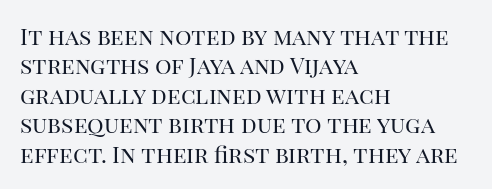
Q: Is the text bold? A: No.
Q: Is the text italic (slanted)? A: No, it is upright.
Q: Is the text underlined? A: No.
Q: How is the paragraph aligned? A: Left-aligned.
Q: Is the spacing between letters normal or unusually wide? A: Normal.
Q: Is the spacing between lines tight, normal or loose? A: Normal.
